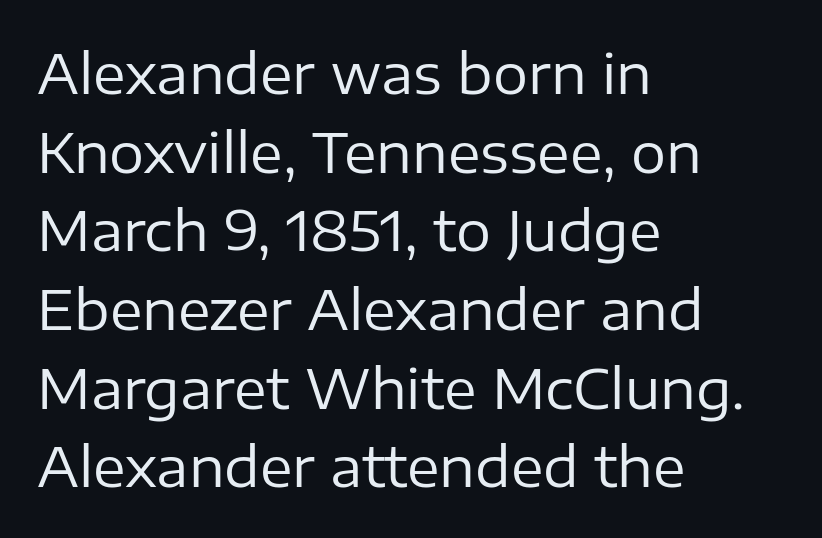
{"serif": "no", "italic": "no", "bold": "no", "weight": "regular", "width": "normal", "stroke_contrast": "low", "x_height": "medium", "monospaced": "no", "underline": "no", "align": "left", "line_spacing": "normal", "line_spacing_ratio": 1.43, "letter_spacing": "normal", "letter_spacing_em": 0.0, "glyph_px": 55}
